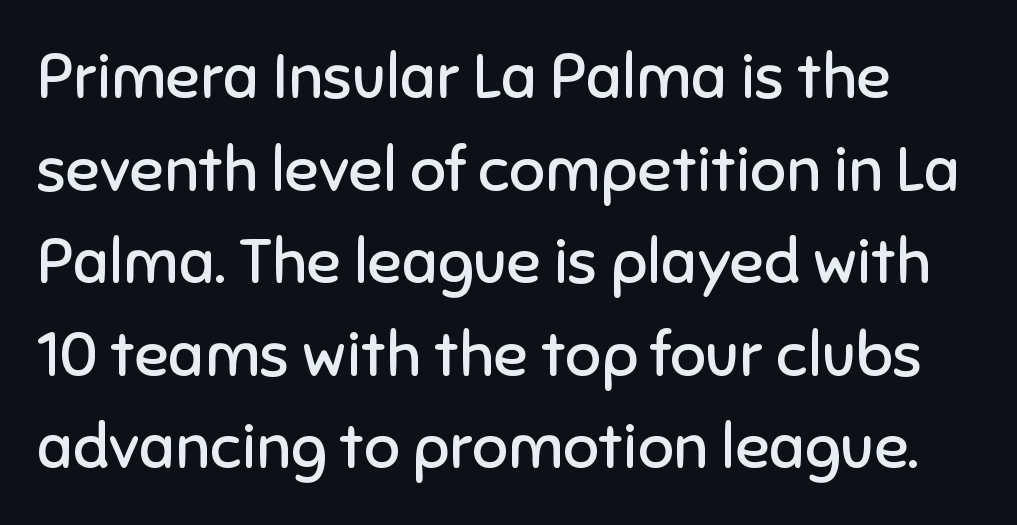
The space directly below the letters is spotless. Designer's note — italics off, roman on. The strokes are not fattened; the text isn't bold. Regular leading. Proportional: the letters do not fall into vertical columns. The face used here is a sans, in the tradition of grotesques and geometrics.
